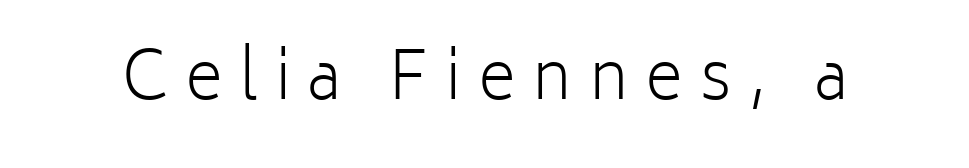
{"serif": "no", "italic": "no", "bold": "no", "weight": "light", "width": "normal", "stroke_contrast": "low", "x_height": "medium", "monospaced": "no", "underline": "no", "letter_spacing": "wide", "letter_spacing_em": 0.26, "glyph_px": 65}
